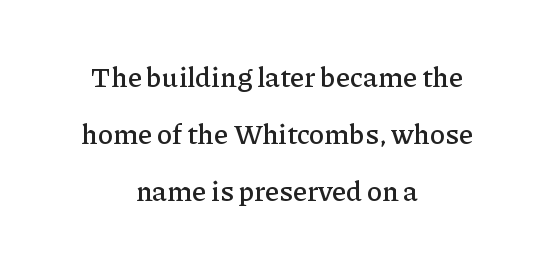
Q: Is the text italic (slanted)? A: No, it is upright.
Q: Is the typeface a serif or a sans-serif typeface? A: Serif.
Q: Is the text underlined? A: No.
Q: How is the paragraph aligned? A: Centered.
Q: Is the spacing between letters normal or unusually wide? A: Normal.
Q: Is the spacing between lines tight, normal or loose? A: Loose.
Q: Width (condensed, normal, or wide)? A: Normal.
Q: Stroke contrast? A: Low.
Q: x-height? A: Medium.
Q: Monospaced? A: No.
